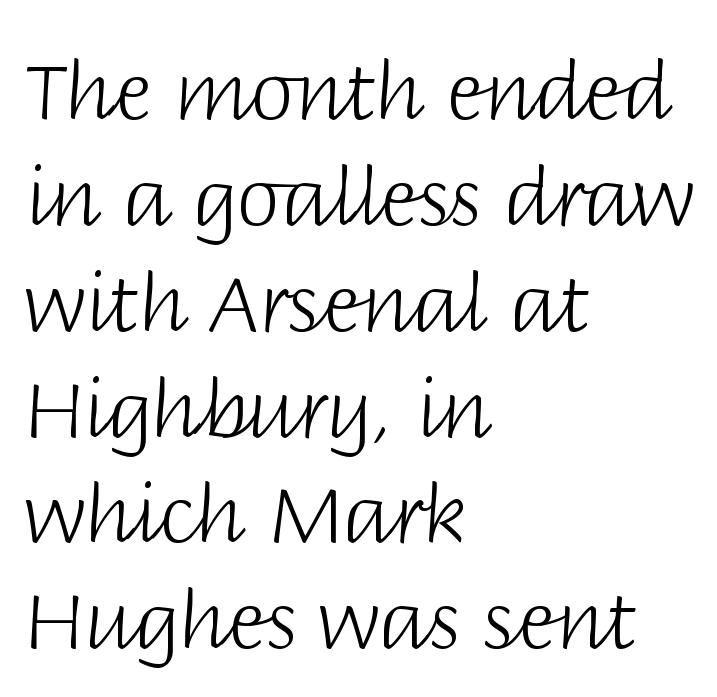
Here the glyphs are tracked normally, forming tight word shapes. Unlike italic type, these characters show no tilt at all. Note the varied advance widths — an 'i' is clearly narrower than an 'm'. Does the type have serifs? No, each stem ends abruptly. Weight class: somewhere from thin through regular. Rows of type keep a routine distance in the vertical direction.
